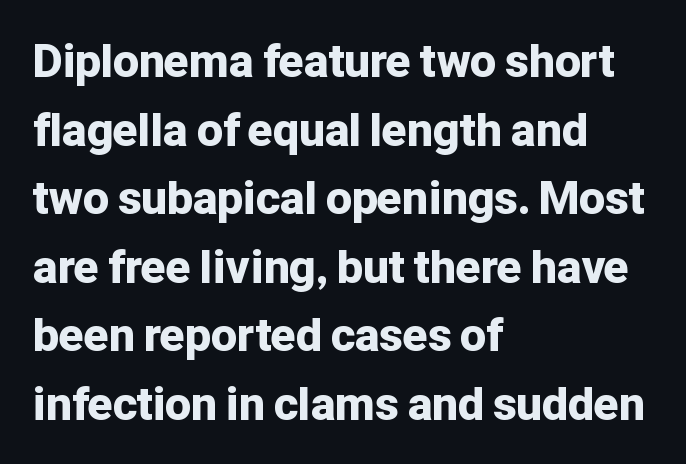
{"serif": "no", "italic": "no", "bold": "yes", "weight": "bold", "width": "normal", "stroke_contrast": "low", "x_height": "medium", "monospaced": "no", "underline": "no", "align": "left", "line_spacing": "normal", "line_spacing_ratio": 1.49, "letter_spacing": "normal", "letter_spacing_em": 0.0, "glyph_px": 46}
